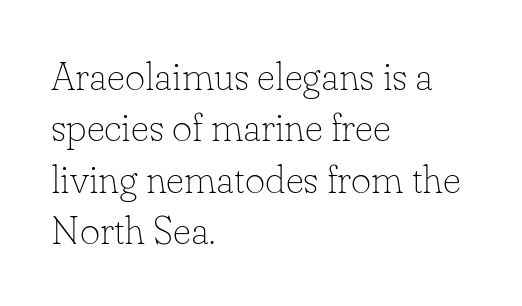
The image shows 39 px thin serif type, upright; set left-aligned, normal line spacing (1.32x), normal letter spacing, not underlined; low stroke contrast and a small x-height.
